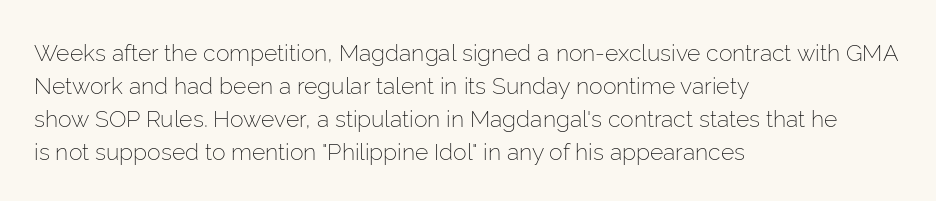
Q: Is the text bold? A: No.
Q: Is the text italic (slanted)? A: No, it is upright.
Q: Is the text underlined? A: No.
Q: How is the paragraph aligned? A: Left-aligned.
Q: Is the spacing between letters normal or unusually wide? A: Normal.
Q: Is the spacing between lines tight, normal or loose? A: Normal.
